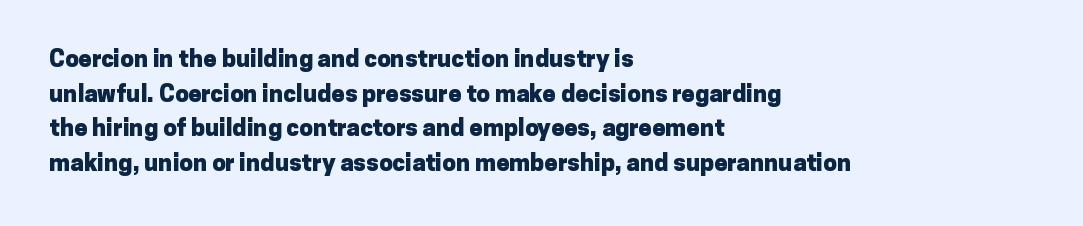
Q: Is the text bold? A: Yes.
Q: Is the text italic (slanted)? A: No, it is upright.
Q: Is the text underlined? A: No.
Q: How is the paragraph aligned? A: Left-aligned.
Q: Is the spacing between letters normal or unusually wide? A: Normal.
Q: Is the spacing between lines tight, normal or loose? A: Normal.
